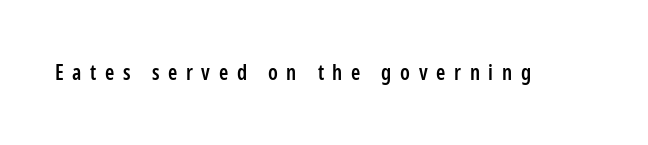
Honestly, there is no underline to notice here at all. How are the letters spaced? Widely, with obvious added tracking. Does the lettering tilt? It doesn't — this is upright. In terms of weight, the rendering is demibold, just under bold.
